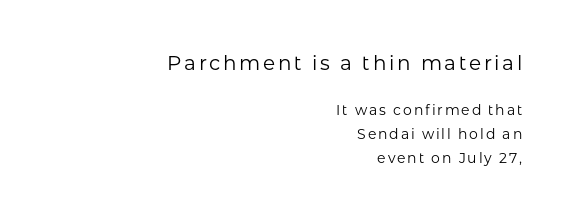
Q: Is the text bold? A: No.
Q: Is the text italic (slanted)? A: No, it is upright.
Q: Is the text underlined? A: No.
Q: How is the paragraph aligned? A: Right-aligned.
Q: Which block of text is set in a larger size, the first (top) or the second (bottom)? A: The first (top) one.
